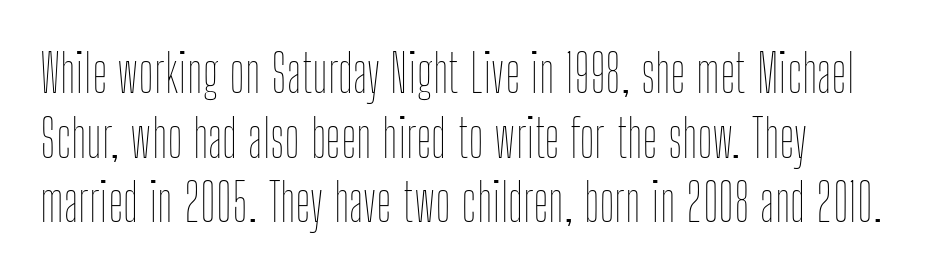
Stems here are at most as thick as an everyday book face. This sample uses plain, unmodified letter spacing. Vertical strokes here are truly vertical. Words float on clear page, feet unadorned. The passage shown is typed in a proportional face where columns would drift.
